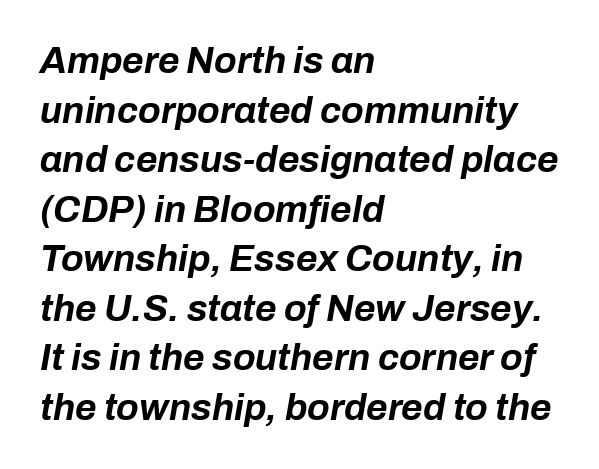
{"italic": "yes", "lean": "right", "slant_degrees": 10, "bold": "yes", "weight": "bold", "width": "normal", "stroke_contrast": "low", "x_height": "medium", "monospaced": "no", "underline": "no", "align": "left", "line_spacing": "normal", "line_spacing_ratio": 1.34, "letter_spacing": "normal", "letter_spacing_em": 0.0, "glyph_px": 37}
